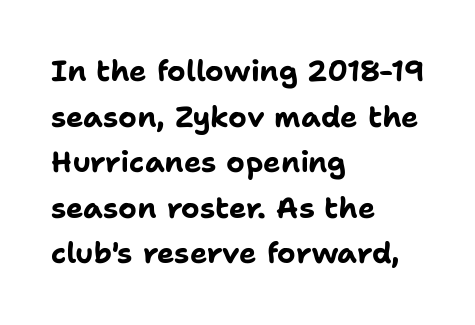
{"serif": "no", "italic": "no", "bold": "yes", "weight": "bold", "width": "normal", "stroke_contrast": "low", "x_height": "medium", "monospaced": "no", "underline": "no", "align": "left", "line_spacing": "normal", "line_spacing_ratio": 1.57, "letter_spacing": "normal", "letter_spacing_em": 0.0, "glyph_px": 29}
